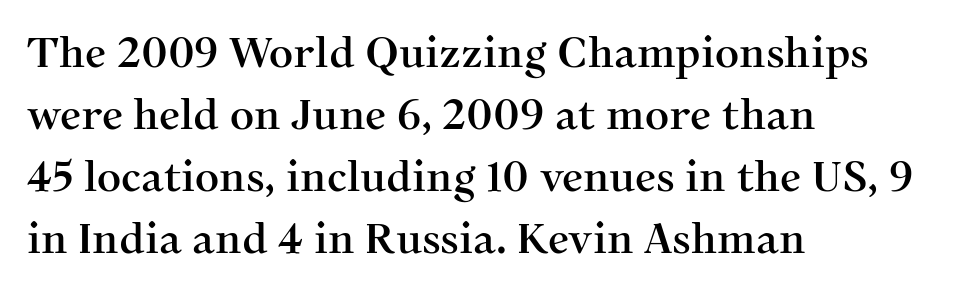
{"serif": "yes", "italic": "no", "width": "normal", "stroke_contrast": "medium", "x_height": "medium", "monospaced": "no", "underline": "no", "align": "left", "line_spacing": "normal", "line_spacing_ratio": 1.48, "letter_spacing": "normal", "letter_spacing_em": 0.0, "glyph_px": 42}
